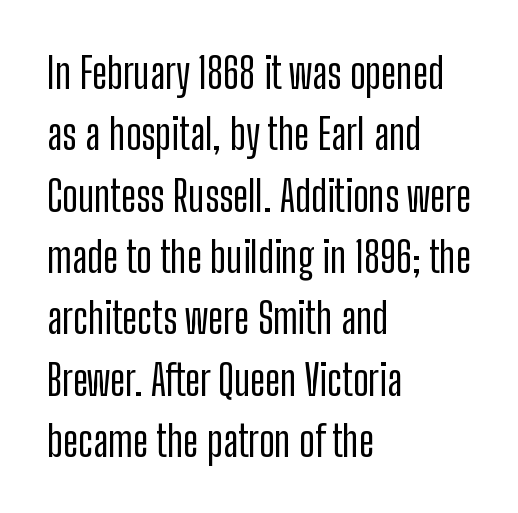
{"serif": "no", "italic": "no", "width": "condensed", "stroke_contrast": "low", "x_height": "medium", "monospaced": "no", "underline": "no", "align": "left", "line_spacing": "normal", "line_spacing_ratio": 1.46, "letter_spacing": "normal", "letter_spacing_em": 0.0, "glyph_px": 42}
